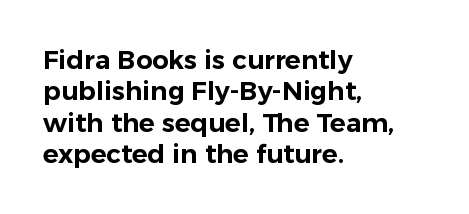
The image shows 26 px text type, upright; set left-aligned, line spacing 1.21x, normal letter spacing, not underlined.
